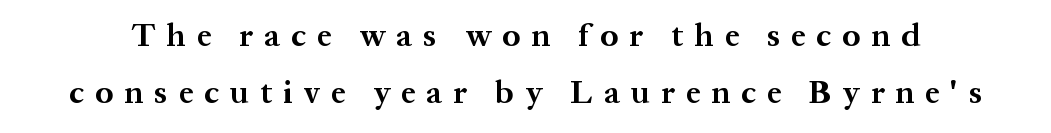
{"serif": "yes", "italic": "no", "bold": "yes", "weight": "bold", "width": "normal", "stroke_contrast": "medium", "x_height": "medium", "monospaced": "no", "underline": "no", "line_spacing_ratio": 1.79, "letter_spacing": "wide", "letter_spacing_em": 0.35, "glyph_px": 32}
